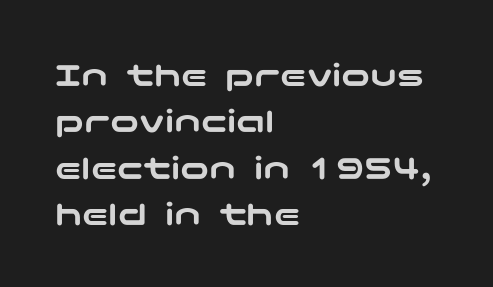
The image shows 36 px wide sans-serif type, upright; set left-aligned, normal line spacing (1.29x), normal letter spacing, not underlined; low stroke contrast and a medium x-height.
